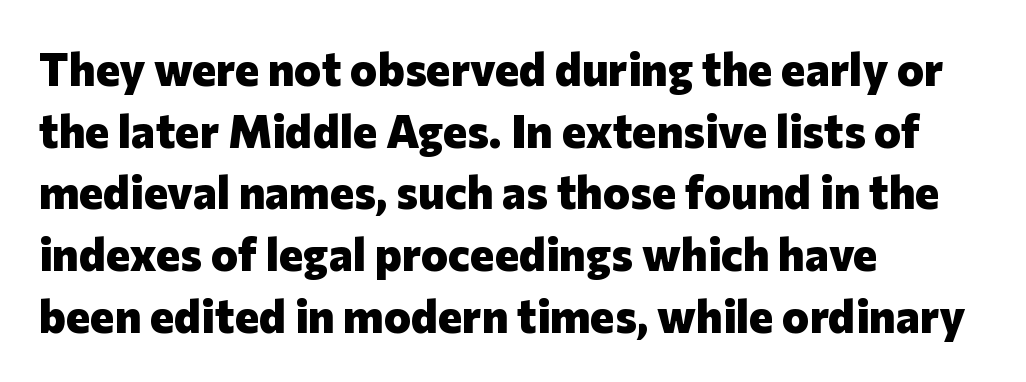
A clean baseline with only descenders dipping below it. The line-height multiplier appears to be the usual default. Leftover space on each line is placed entirely after the last word. Bold? Absolutely — the strokes are thick and heavy. The letters sit at their default tracking, neither squeezed nor spread.
